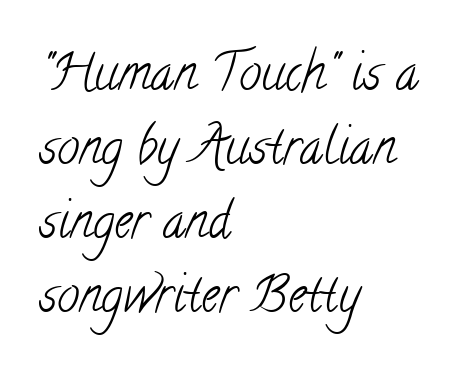
The compositor pushed each line to the left boundary. Baseline-to-baseline distance is the conventional proportion of letter height. Between one letter and the next there's only the usual sliver of space. Check where the strokes stop: tiny serifs finish them off. Ink coverage per letter is moderate at most. Is this a fixed-width face? No — the glyphs have proportional, varying widths.
